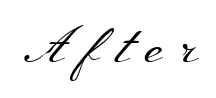
Q: Is the text bold? A: No.
Q: Is the text italic (slanted)? A: Yes.
Q: Is the typeface a serif or a sans-serif typeface? A: Serif.
Q: Is the text underlined? A: No.
Q: Is the spacing between letters normal or unusually wide? A: Unusually wide.
Q: Width (condensed, normal, or wide)? A: Wide.
Q: Stroke contrast? A: Medium.
Q: x-height? A: Small.
Q: Monospaced? A: No.
